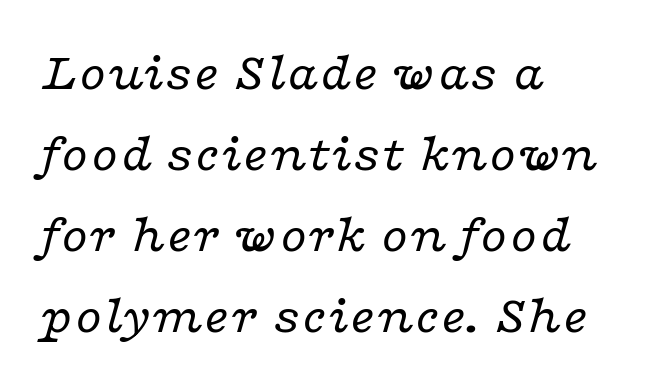
Q: Is the text bold? A: No.
Q: Is the text italic (slanted)? A: Yes, it leans right by about 16 degrees.
Q: Is the typeface a serif or a sans-serif typeface? A: Serif.
Q: Is the text underlined? A: No.
Q: How is the paragraph aligned? A: Left-aligned.
Q: Is the spacing between letters normal or unusually wide? A: Normal.
Q: Is the spacing between lines tight, normal or loose? A: Normal.
Q: Width (condensed, normal, or wide)? A: Wide.
Q: Stroke contrast? A: Low.
Q: x-height? A: Medium.
Q: Monospaced? A: No.
